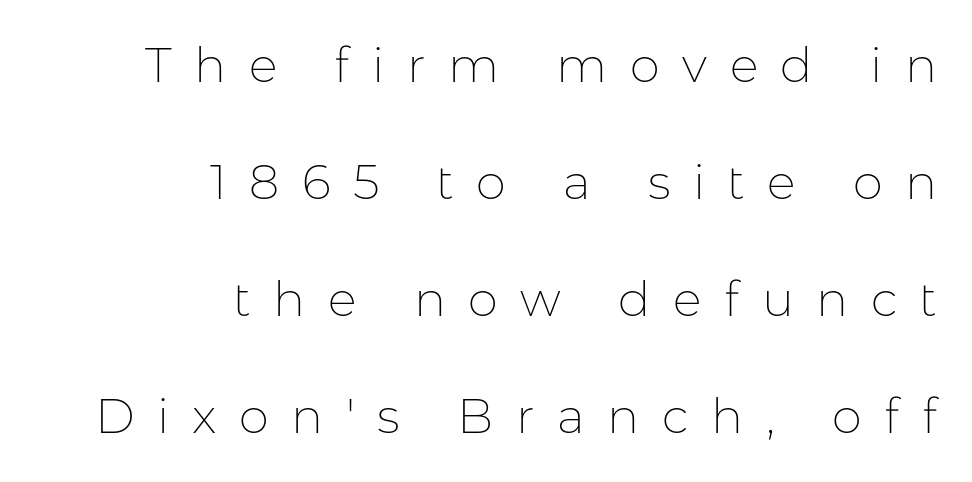
Q: Is the text bold? A: No.
Q: Is the text italic (slanted)? A: No, it is upright.
Q: Is the typeface a serif or a sans-serif typeface? A: Sans-serif.
Q: Is the text underlined? A: No.
Q: How is the paragraph aligned? A: Right-aligned.
Q: Is the spacing between letters normal or unusually wide? A: Unusually wide.
Q: Is the spacing between lines tight, normal or loose? A: Loose.
Q: Width (condensed, normal, or wide)? A: Normal.
Q: Stroke contrast? A: Low.
Q: x-height? A: Medium.
Q: Monospaced? A: No.
